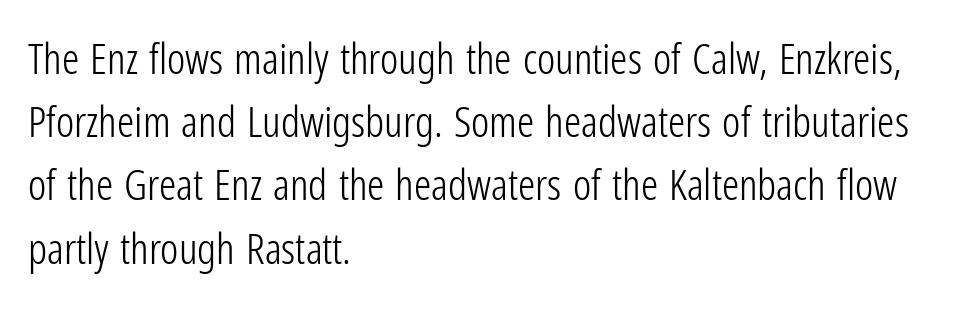
Lines of text with bare space underneath. Upright lettering throughout. Leftover space on each line is placed entirely after the last word. Serif or sans? Sans — the stroke terminals are bare. What's the leading like? Ordinary, nothing unusual.
